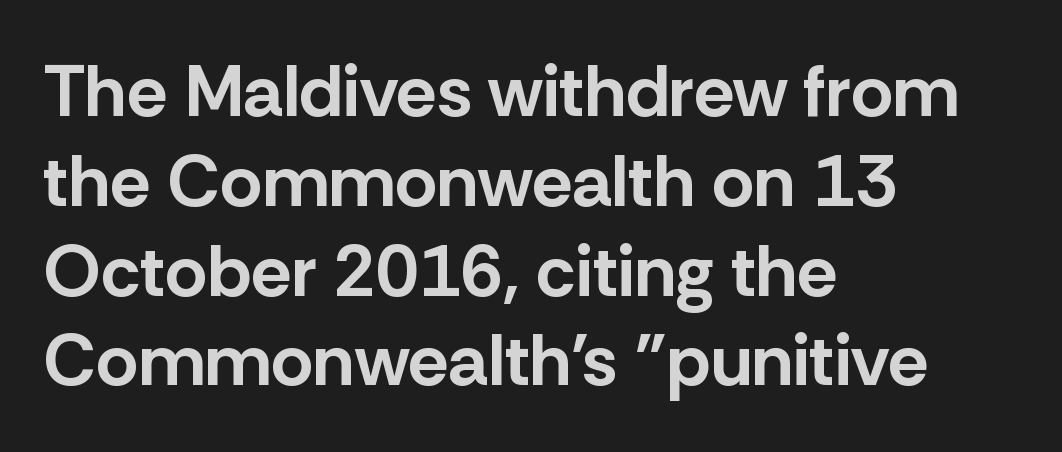
Q: Is the text bold? A: Yes.
Q: Is the text italic (slanted)? A: No, it is upright.
Q: Is the typeface a serif or a sans-serif typeface? A: Sans-serif.
Q: Is the text underlined? A: No.
Q: How is the paragraph aligned? A: Left-aligned.
Q: Is the spacing between letters normal or unusually wide? A: Normal.
Q: Width (condensed, normal, or wide)? A: Normal.
Q: Stroke contrast? A: Low.
Q: x-height? A: Medium.
Q: Monospaced? A: No.
